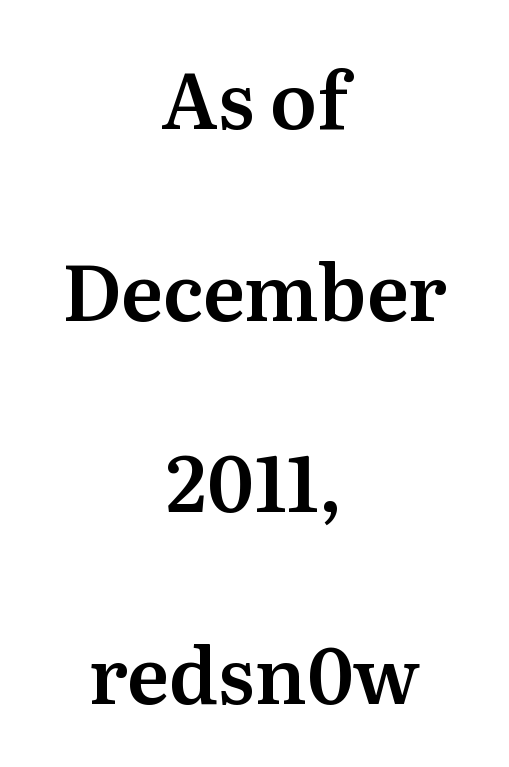
The image shows 77 px serif type, upright; set centered, loose line spacing (2.49x), normal letter spacing, not underlined; medium stroke contrast and a medium x-height.
